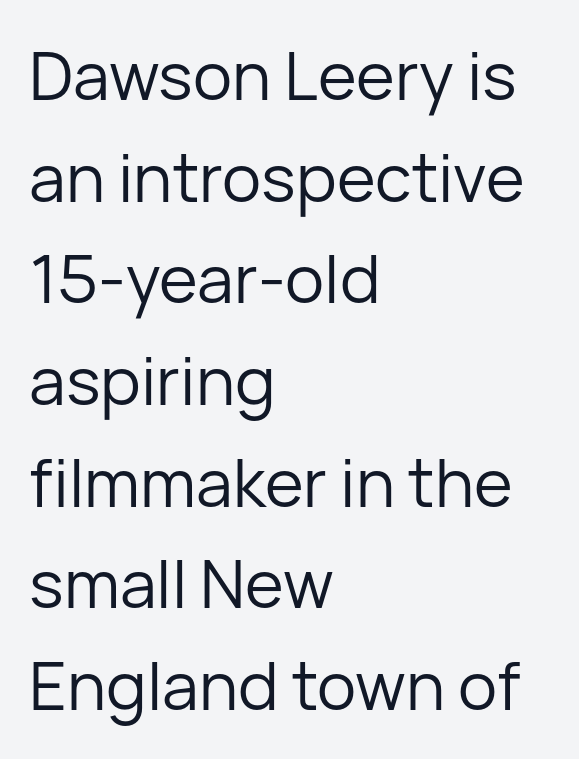
Q: Is the text bold? A: No.
Q: Is the text italic (slanted)? A: No, it is upright.
Q: Is the typeface a serif or a sans-serif typeface? A: Sans-serif.
Q: Is the text underlined? A: No.
Q: How is the paragraph aligned? A: Left-aligned.
Q: Is the spacing between letters normal or unusually wide? A: Normal.
Q: Is the spacing between lines tight, normal or loose? A: Normal.
Q: Width (condensed, normal, or wide)? A: Normal.
Q: Stroke contrast? A: Low.
Q: x-height? A: Medium.
Q: Monospaced? A: No.
